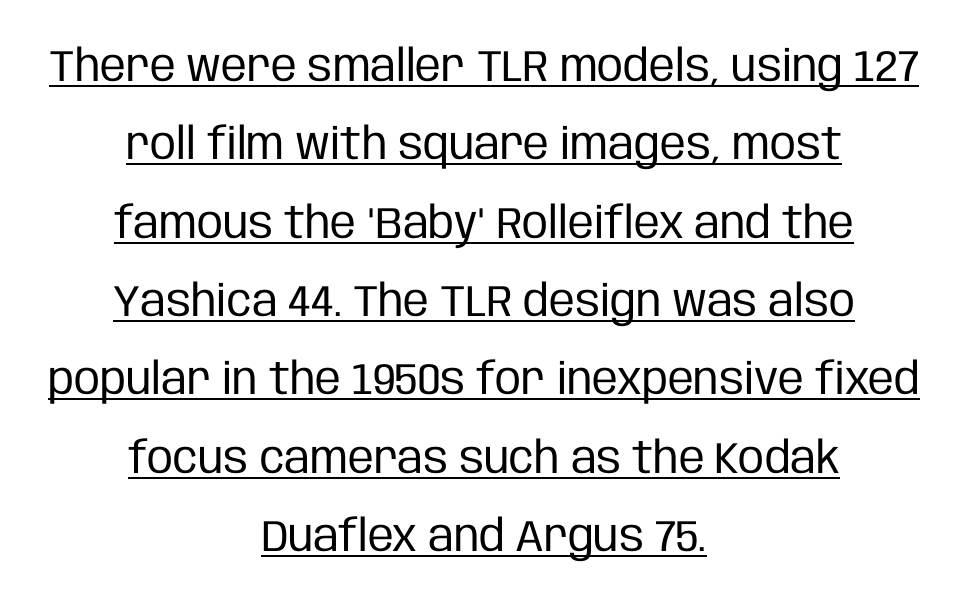
Centered paragraph, ragged on both sides. Rendered with straight, roman letterforms. Proportional: the letters do not fall into vertical columns. Summary of weight: not heavy and not bold.
